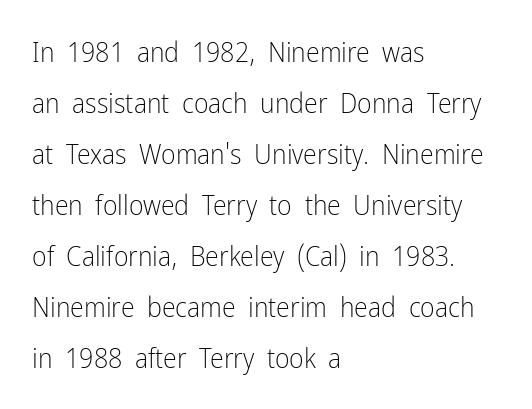
The image shows 28 px light, condensed sans-serif type, upright; set left-aligned, line spacing 1.82x, normal letter spacing, not underlined; low stroke contrast and a medium x-height.
